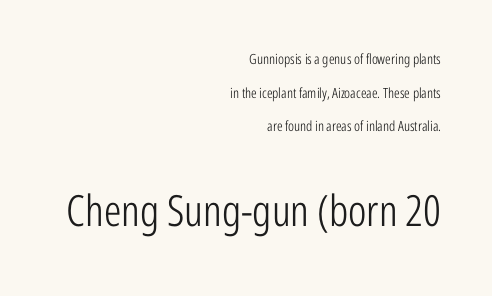
{"serif": "no", "italic": "no", "bold": "no", "weight": "light", "width": "condensed", "stroke_contrast": "low", "x_height": "medium", "monospaced": "no", "underline": "no", "align": "right", "line_spacing": "loose", "line_spacing_ratio": 2.4, "letter_spacing": "normal", "letter_spacing_em": 0.0, "larger_block": "second", "size_ratio": 3.07, "glyph_px": 43}
